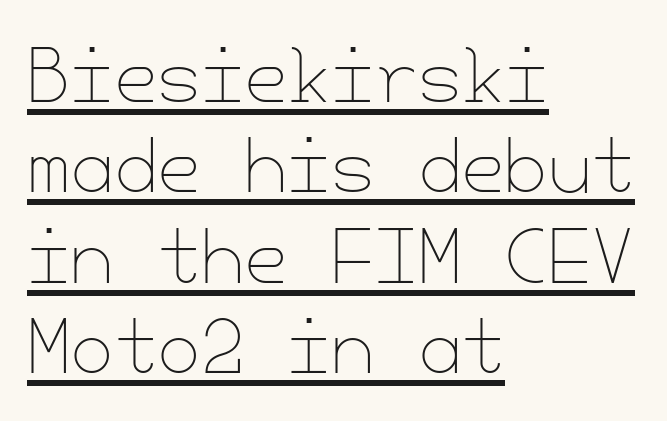
{"italic": "no", "bold": "no", "weight": "thin", "width": "normal", "stroke_contrast": "low", "x_height": "small", "underline": "yes", "align": "left", "line_spacing": "normal", "line_spacing_ratio": 1.29, "letter_spacing": "normal", "letter_spacing_em": 0.0, "glyph_px": 70}
